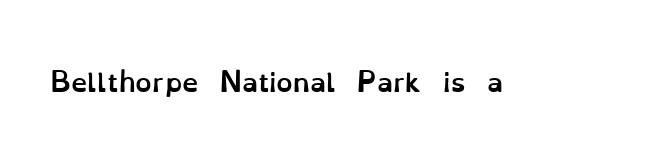
The image shows 26 px bold type, upright; set normal letter spacing, not underlined.
